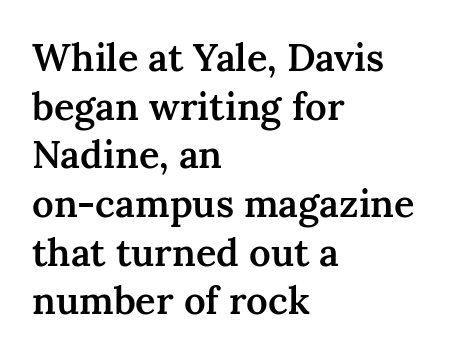
{"serif": "yes", "italic": "no", "bold": "semi", "weight": "semibold", "width": "normal", "stroke_contrast": "medium", "x_height": "medium", "monospaced": "no", "underline": "no", "align": "left", "line_spacing": "normal", "line_spacing_ratio": 1.28, "letter_spacing": "normal", "letter_spacing_em": 0.0, "glyph_px": 38}
